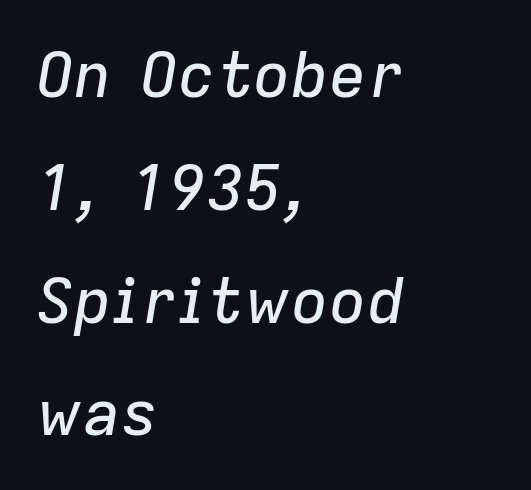
The image shows 63 px text type, italic (leaning right); set left-aligned, line spacing 1.79x, normal letter spacing, not underlined; low stroke contrast and a medium x-height.
